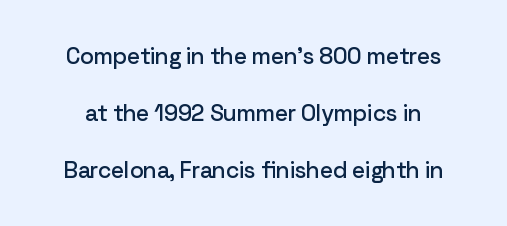
{"italic": "no", "underline": "no", "line_spacing": "loose", "line_spacing_ratio": 2.47, "letter_spacing": "normal", "letter_spacing_em": 0.0, "glyph_px": 23}
